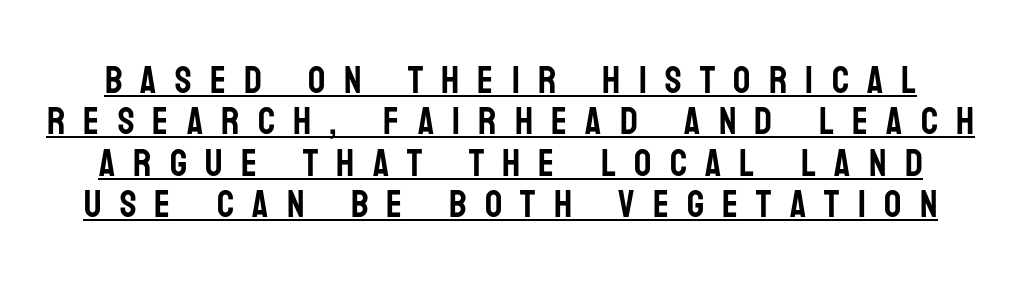
The image shows 38 px condensed sans-serif type, upright; set tight line spacing (1.09x), unusually wide letter spacing (+0.48 em), underlined; low stroke contrast and a large x-height.
